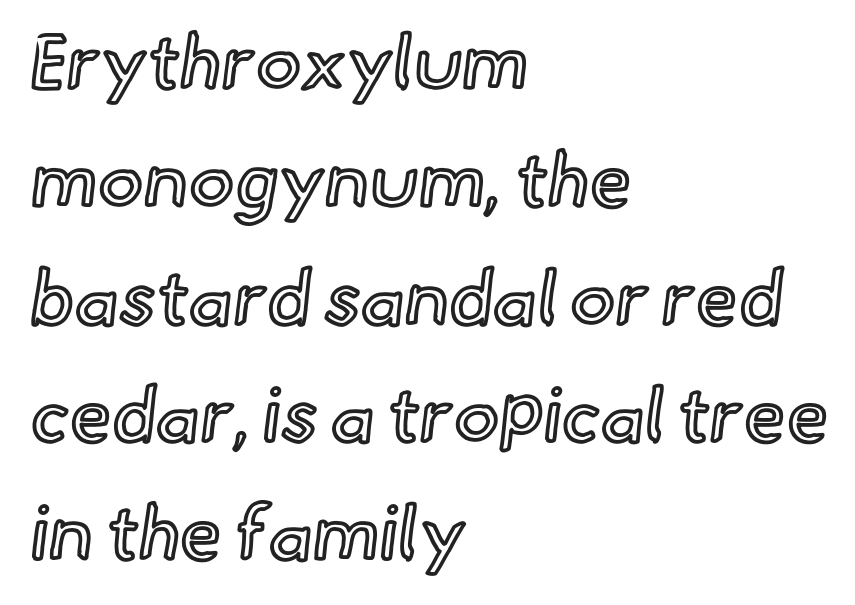
This sample keeps an unexceptional amount of space between lines. Compared with typical body copy, the letter spacing here is the same. A student would call this left alignment; a typographer would say flush left, rag right.
